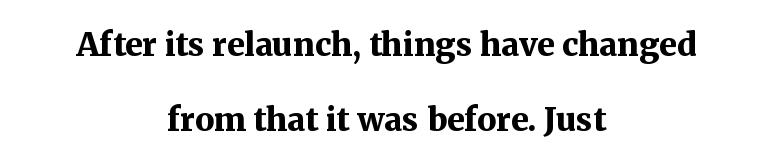
The image shows 32 px bold serif type, upright; set centered, loose line spacing (2.34x), normal letter spacing, not underlined; medium stroke contrast and a medium x-height.
